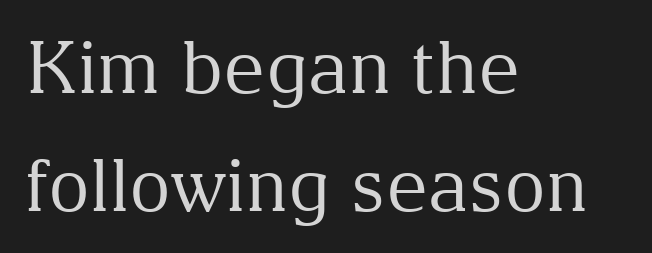
{"serif": "yes", "italic": "no", "bold": "no", "weight": "regular", "width": "normal", "stroke_contrast": "medium", "x_height": "medium", "monospaced": "no", "underline": "no", "align": "left", "line_spacing": "normal", "line_spacing_ratio": 1.64, "letter_spacing": "normal", "letter_spacing_em": 0.0, "glyph_px": 72}
